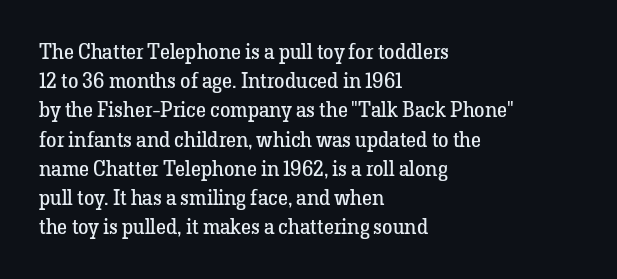
{"italic": "no", "bold": "no", "underline": "no", "align": "left", "line_spacing": "normal", "line_spacing_ratio": 1.39, "letter_spacing": "normal", "letter_spacing_em": 0.0, "glyph_px": 21}
